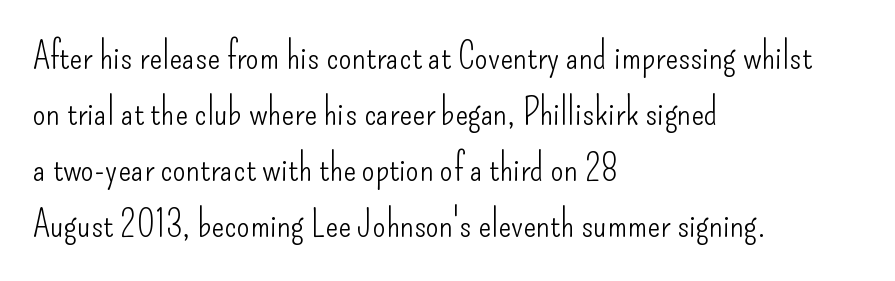
Q: Is the text bold? A: No.
Q: Is the text italic (slanted)? A: No, it is upright.
Q: Is the typeface a serif or a sans-serif typeface? A: Sans-serif.
Q: Is the text underlined? A: No.
Q: How is the paragraph aligned? A: Left-aligned.
Q: Is the spacing between letters normal or unusually wide? A: Normal.
Q: Is the spacing between lines tight, normal or loose? A: Normal.
Q: Width (condensed, normal, or wide)? A: Condensed.
Q: Stroke contrast? A: Low.
Q: x-height? A: Small.
Q: Monospaced? A: No.
